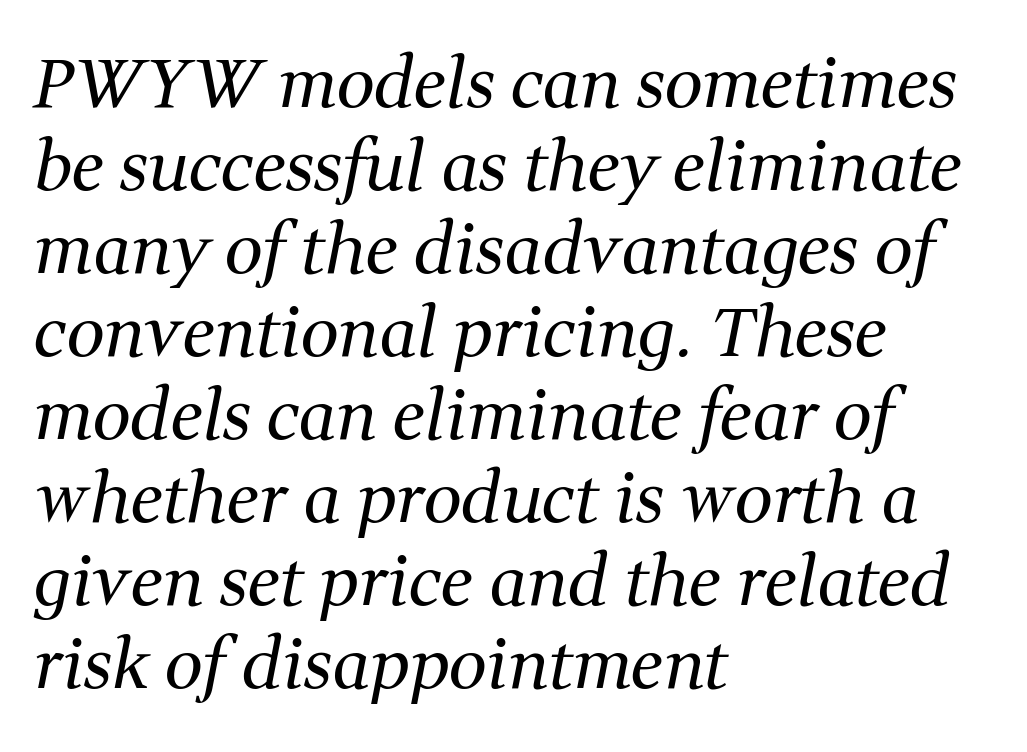
Q: Is the text bold? A: No.
Q: Is the text italic (slanted)? A: Yes, it leans right by about 11 degrees.
Q: Is the typeface a serif or a sans-serif typeface? A: Serif.
Q: Is the text underlined? A: No.
Q: How is the paragraph aligned? A: Left-aligned.
Q: Is the spacing between letters normal or unusually wide? A: Normal.
Q: Width (condensed, normal, or wide)? A: Normal.
Q: Stroke contrast? A: Medium.
Q: x-height? A: Medium.
Q: Monospaced? A: No.
